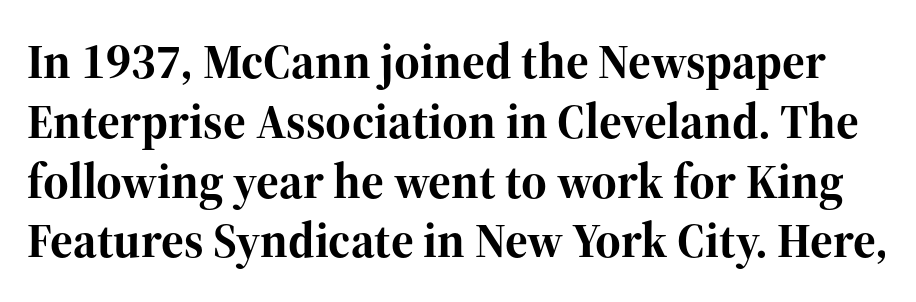
Q: Is the text bold? A: Yes.
Q: Is the text italic (slanted)? A: No, it is upright.
Q: Is the typeface a serif or a sans-serif typeface? A: Serif.
Q: Is the text underlined? A: No.
Q: Is the spacing between letters normal or unusually wide? A: Normal.
Q: Width (condensed, normal, or wide)? A: Normal.
Q: Stroke contrast? A: High.
Q: x-height? A: Medium.
Q: Monospaced? A: No.
